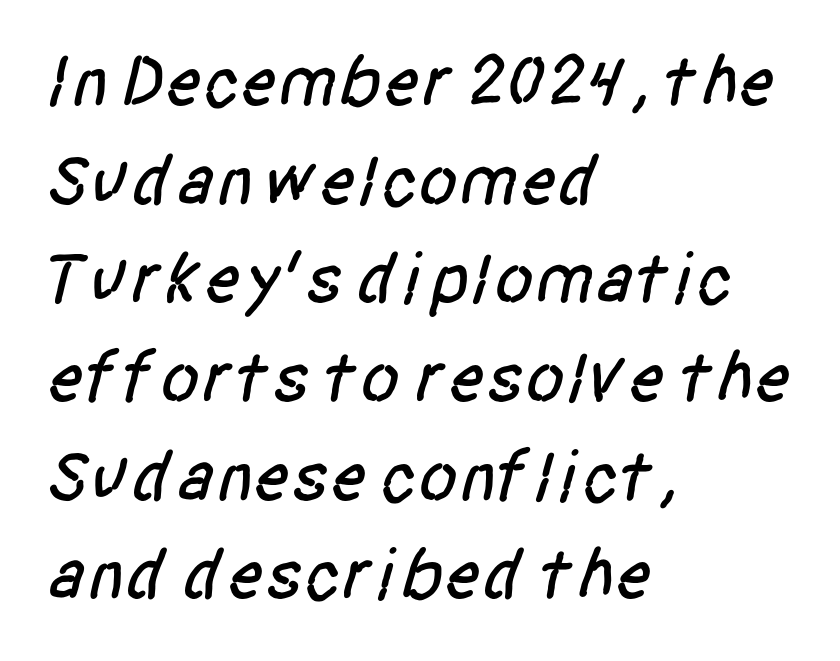
The image shows 72 px condensed sans-serif type; set left-aligned, normal line spacing (1.37x), normal letter spacing, not underlined; low stroke contrast and a large x-height.
